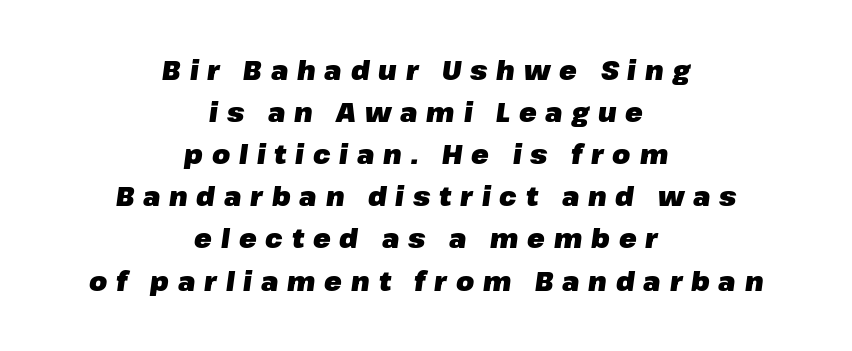
The letters are spread apart with noticeably loose tracking. Regarding leading, the lines here are spaced in the standard way. Posture: slanted. Set as a true bold cut, around the 700 mark. Short and long lines alike share a common midpoint.
